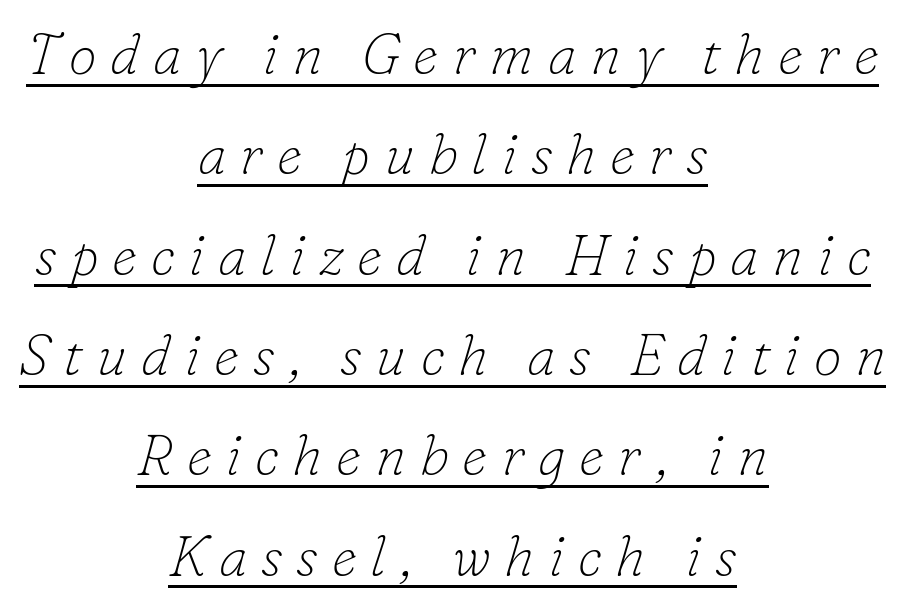
The image shows 57 px thin serif type, italic (leaning right); set centered, line spacing 1.76x, unusually wide letter spacing (+0.24 em), underlined; low stroke contrast and a small x-height.
